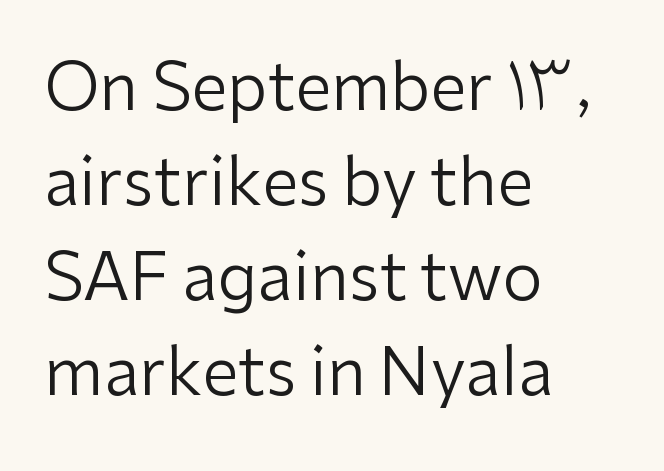
Observe the absence of serifs on each vertical stroke in this sample. The leading is moderate, giving the passage an even texture. Weight: not bold — regular or lighter. Rendered with straight, roman letterforms.
